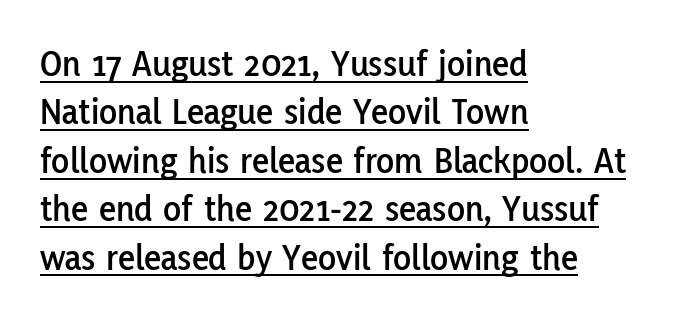
{"serif": "no", "italic": "no", "width": "normal", "stroke_contrast": "low", "x_height": "medium", "monospaced": "no", "underline": "yes", "align": "left", "line_spacing": "normal", "line_spacing_ratio": 1.31, "letter_spacing": "normal", "letter_spacing_em": 0.0, "glyph_px": 37}
